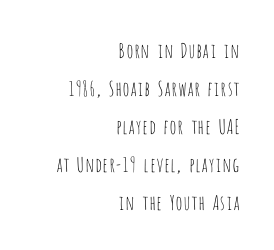
Q: Is the text bold? A: No.
Q: Is the text italic (slanted)? A: No, it is upright.
Q: Is the text underlined? A: No.
Q: How is the paragraph aligned? A: Right-aligned.
Q: Is the spacing between letters normal or unusually wide? A: Normal.
Q: Is the spacing between lines tight, normal or loose? A: Loose.
